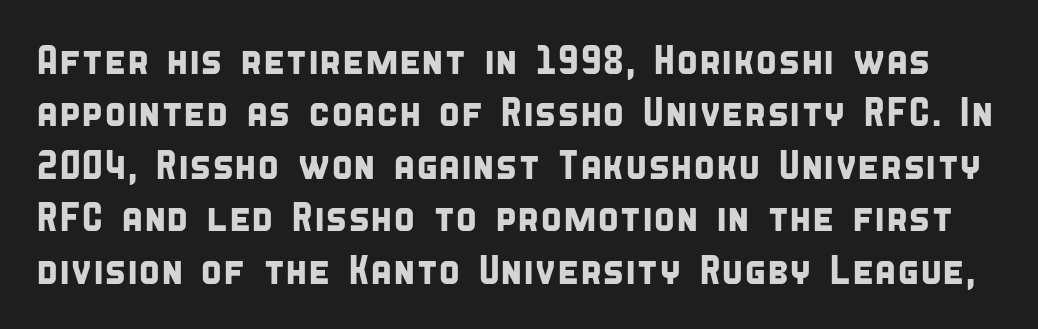
Q: Is the typeface a serif or a sans-serif typeface? A: Sans-serif.
Q: Is the text underlined? A: No.
Q: Is the spacing between letters normal or unusually wide? A: Normal.
Q: Is the spacing between lines tight, normal or loose? A: Normal.
Q: Width (condensed, normal, or wide)? A: Condensed.
Q: Stroke contrast? A: Low.
Q: x-height? A: Large.
Q: Monospaced? A: No.
